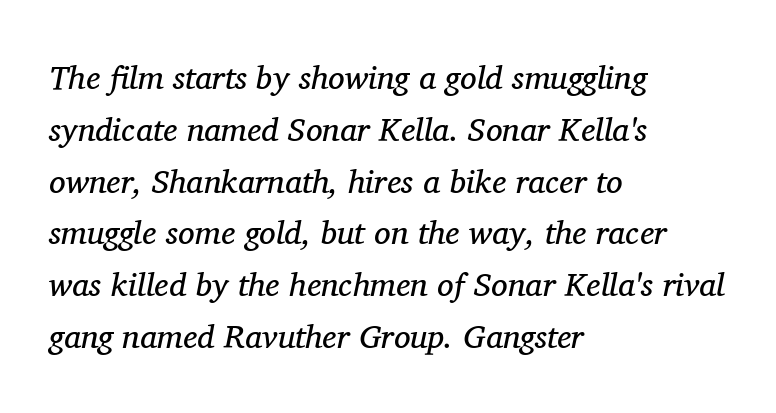
A typesetter would call this proportional, since set widths differ per character. These lines are set flush left with a ragged right edge. This sample uses a serif face. The space between consecutive lines is moderate.
